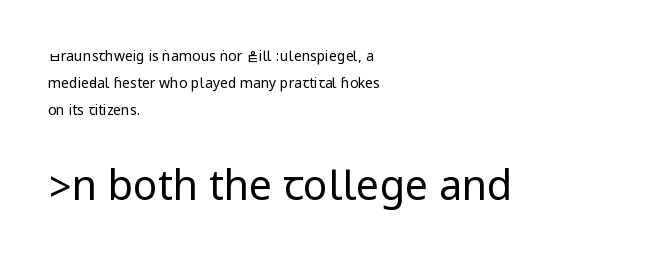
Q: Is the text bold? A: No.
Q: Is the text italic (slanted)? A: No, it is upright.
Q: Is the typeface a serif or a sans-serif typeface? A: Sans-serif.
Q: Is the text underlined? A: No.
Q: How is the paragraph aligned? A: Left-aligned.
Q: Is the spacing between letters normal or unusually wide? A: Normal.
Q: Is the spacing between lines tight, normal or loose? A: Loose.
Q: Which block of text is set in a larger size, the first (top) or the second (bottom)? A: The second (bottom) one.
Q: Width (condensed, normal, or wide)? A: Condensed.
Q: Stroke contrast? A: Low.
